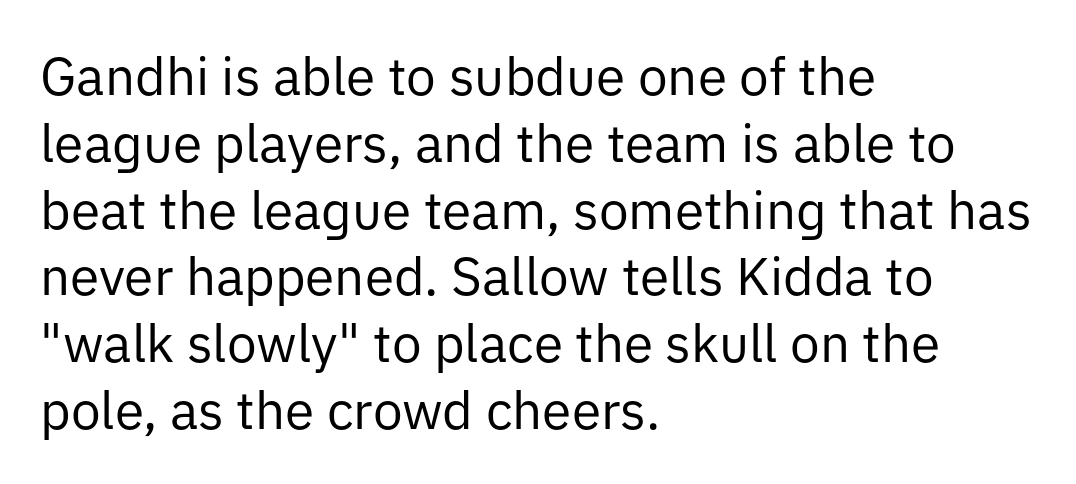
Q: Is the text bold? A: No.
Q: Is the text italic (slanted)? A: No, it is upright.
Q: Is the typeface a serif or a sans-serif typeface? A: Sans-serif.
Q: Is the text underlined? A: No.
Q: How is the paragraph aligned? A: Left-aligned.
Q: Is the spacing between letters normal or unusually wide? A: Normal.
Q: Is the spacing between lines tight, normal or loose? A: Normal.
Q: Width (condensed, normal, or wide)? A: Normal.
Q: Stroke contrast? A: Low.
Q: x-height? A: Medium.
Q: Monospaced? A: No.
